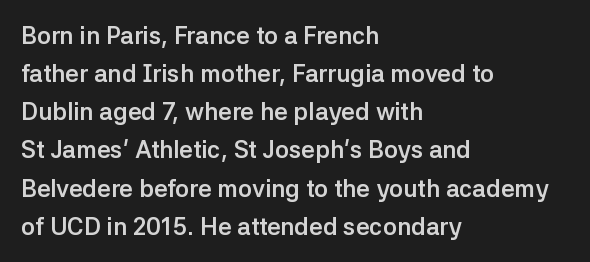
The image shows 24 px bold type, upright; set left-aligned, normal line spacing (1.59x), normal letter spacing, not underlined.
